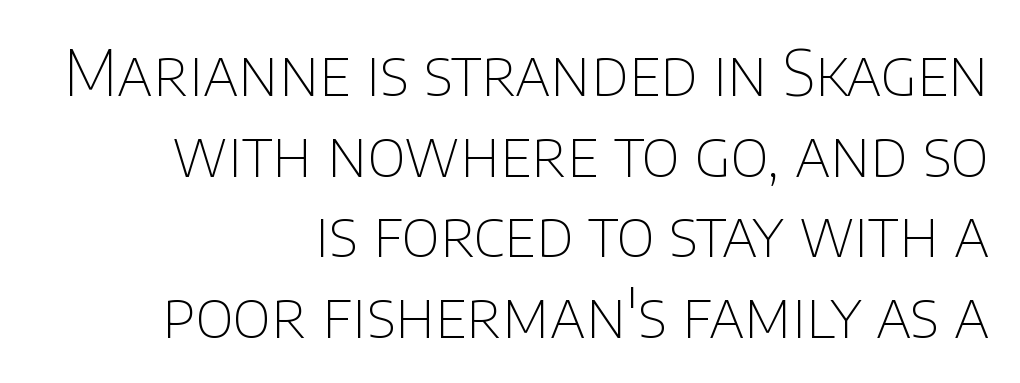
{"serif": "no", "italic": "no", "bold": "no", "weight": "thin", "width": "normal", "stroke_contrast": "low", "x_height": "large", "monospaced": "no", "underline": "no", "align": "right", "line_spacing": "normal", "line_spacing_ratio": 1.28, "letter_spacing": "normal", "letter_spacing_em": 0.0, "glyph_px": 63}
